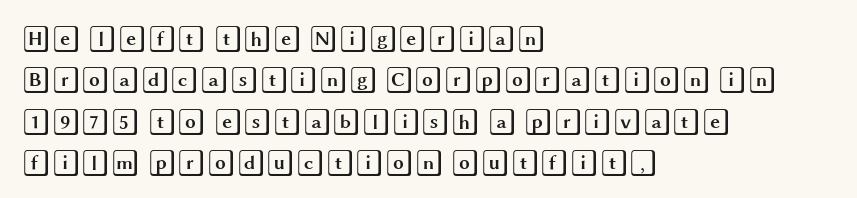
{"italic": "no", "underline": "no", "align": "left", "line_spacing": "normal", "line_spacing_ratio": 1.53, "letter_spacing": "normal", "letter_spacing_em": 0.0, "glyph_px": 27}
